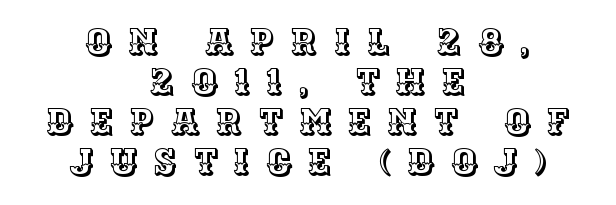
The letters advance in unequal steps, a hallmark of proportional type. Horizontal bands of white between lines are thin slivers. Glyph-to-glyph distance is far greater than everyday printed text. Every stem runs plumb, perpendicular to the baseline. This sample is center-justified, so both line endings float freely.
